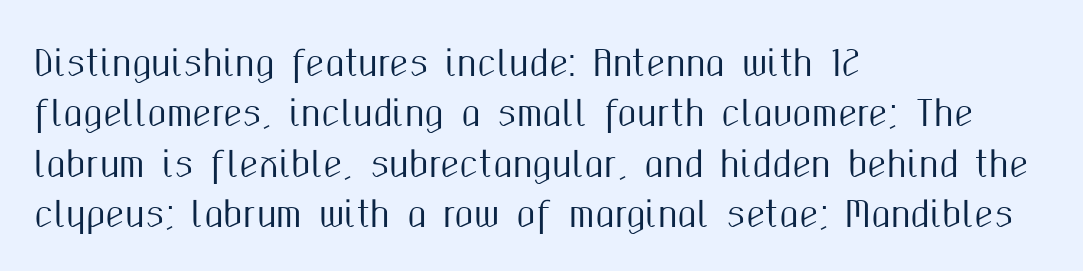
{"serif": "no", "italic": "no", "width": "condensed", "stroke_contrast": "medium", "x_height": "medium", "monospaced": "no", "underline": "no", "align": "left", "line_spacing": "normal", "line_spacing_ratio": 1.44, "letter_spacing": "normal", "letter_spacing_em": 0.0, "glyph_px": 35}
